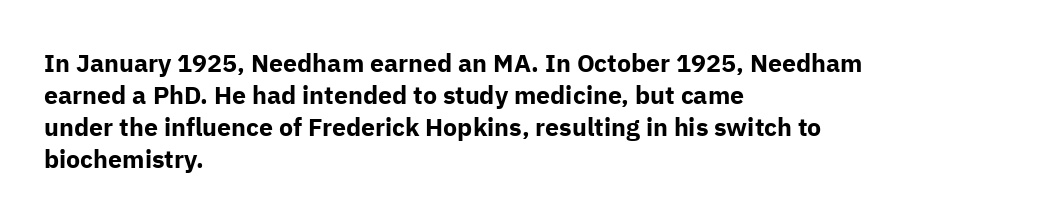
The typesetter chose a ragged-right arrangement here. The line texture is even and compact thanks to regular tracking. Summary of weight: heavy, a full bold. Vertically, the passage feels balanced, rows spaced as you'd expect. In terms of posture, this sample is upright.
